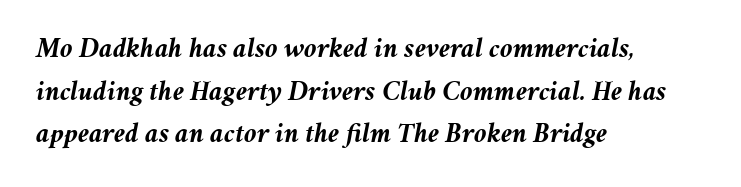
Q: Is the text bold? A: Yes.
Q: Is the text italic (slanted)? A: Yes, it leans right by about 11 degrees.
Q: Is the text underlined? A: No.
Q: How is the paragraph aligned? A: Left-aligned.
Q: Is the spacing between letters normal or unusually wide? A: Normal.
Q: Is the spacing between lines tight, normal or loose? A: Normal.
Q: Width (condensed, normal, or wide)? A: Normal.
Q: Stroke contrast? A: Medium.
Q: x-height? A: Medium.
Q: Monospaced? A: No.
